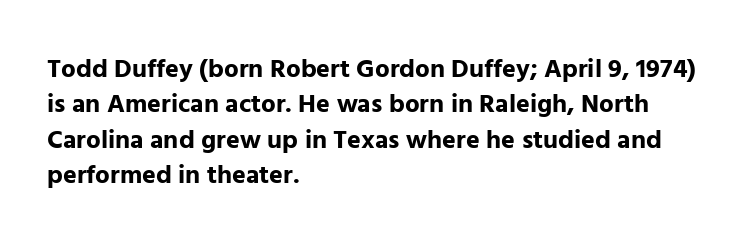
Normally led — the rows are evenly, conventionally spaced. A roman cut, with each character standing at attention. The gaps between neighbouring characters are ordinary and unremarkable. The words here are not underlined. Left-aligned paragraph, ragged on the right. The typesetting leans heavy: a genuine bold.
